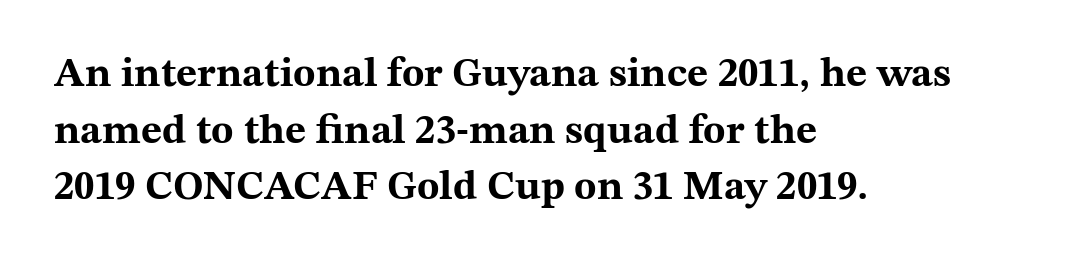
Q: Is the text bold? A: Yes.
Q: Is the text italic (slanted)? A: No, it is upright.
Q: Is the typeface a serif or a sans-serif typeface? A: Serif.
Q: Is the text underlined? A: No.
Q: How is the paragraph aligned? A: Left-aligned.
Q: Is the spacing between letters normal or unusually wide? A: Normal.
Q: Is the spacing between lines tight, normal or loose? A: Normal.
Q: Width (condensed, normal, or wide)? A: Wide.
Q: Stroke contrast? A: Medium.
Q: x-height? A: Medium.
Q: Monospaced? A: No.
